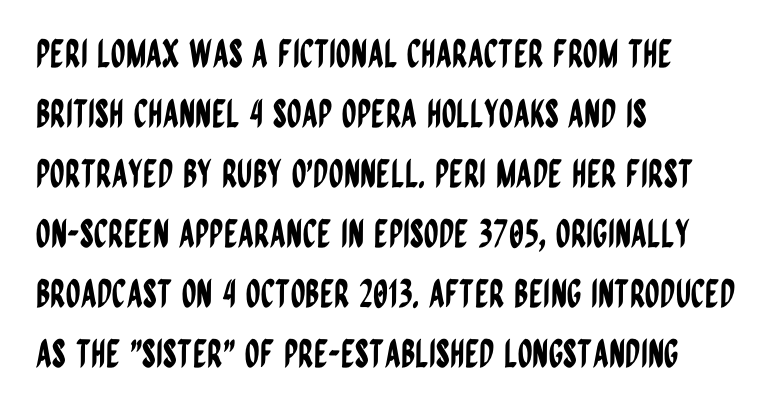
Q: Is the text italic (slanted)? A: No, it is upright.
Q: Is the typeface a serif or a sans-serif typeface? A: Sans-serif.
Q: Is the text underlined? A: No.
Q: How is the paragraph aligned? A: Left-aligned.
Q: Is the spacing between letters normal or unusually wide? A: Normal.
Q: Is the spacing between lines tight, normal or loose? A: Normal.
Q: Width (condensed, normal, or wide)? A: Condensed.
Q: Stroke contrast? A: Low.
Q: x-height? A: Large.
Q: Monospaced? A: No.
